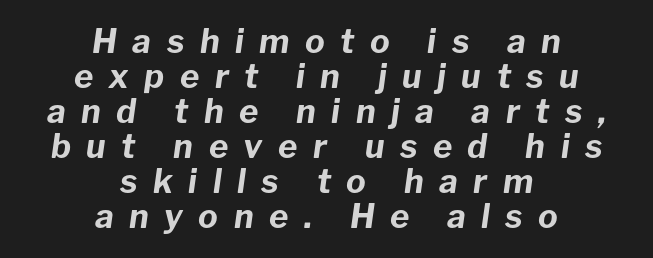
Q: Is the text bold? A: Yes.
Q: Is the text italic (slanted)? A: Yes, it leans right by about 8 degrees.
Q: Is the text underlined? A: No.
Q: How is the paragraph aligned? A: Centered.
Q: Is the spacing between letters normal or unusually wide? A: Unusually wide.
Q: Is the spacing between lines tight, normal or loose? A: Tight.
Q: Width (condensed, normal, or wide)? A: Normal.
Q: Stroke contrast? A: Low.
Q: x-height? A: Medium.
Q: Monospaced? A: No.
